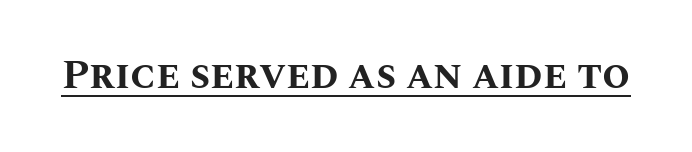
Q: Is the text bold? A: Yes.
Q: Is the text italic (slanted)? A: No, it is upright.
Q: Is the text underlined? A: Yes.
Q: Is the spacing between letters normal or unusually wide? A: Normal.
Q: Width (condensed, normal, or wide)? A: Normal.
Q: Stroke contrast? A: Medium.
Q: x-height? A: Large.
Q: Monospaced? A: No.
